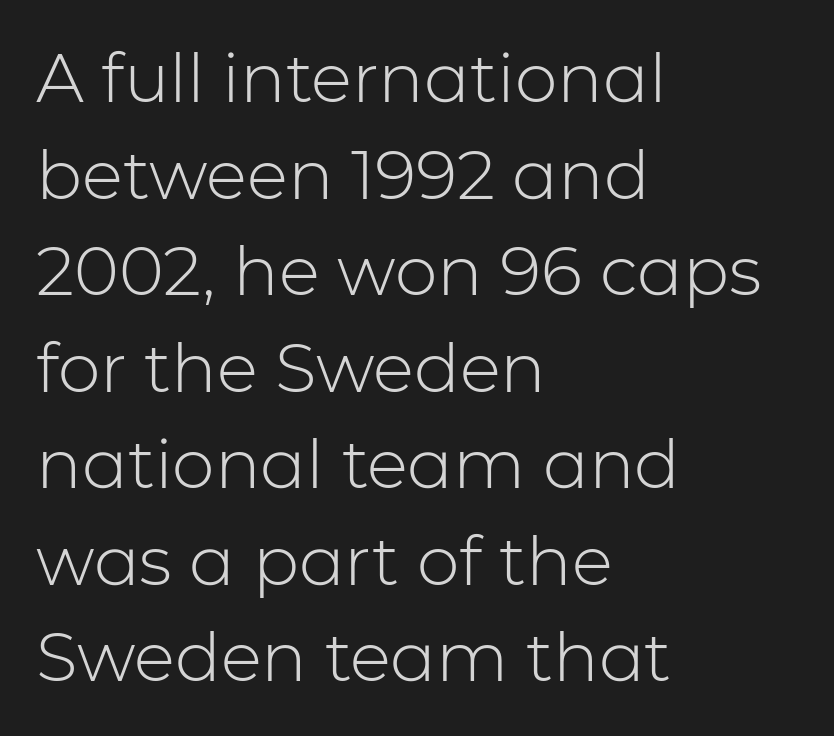
Q: Is the text bold? A: No.
Q: Is the text italic (slanted)? A: No, it is upright.
Q: Is the typeface a serif or a sans-serif typeface? A: Sans-serif.
Q: Is the text underlined? A: No.
Q: How is the paragraph aligned? A: Left-aligned.
Q: Is the spacing between letters normal or unusually wide? A: Normal.
Q: Is the spacing between lines tight, normal or loose? A: Normal.
Q: Width (condensed, normal, or wide)? A: Normal.
Q: Stroke contrast? A: Low.
Q: x-height? A: Medium.
Q: Monospaced? A: No.
